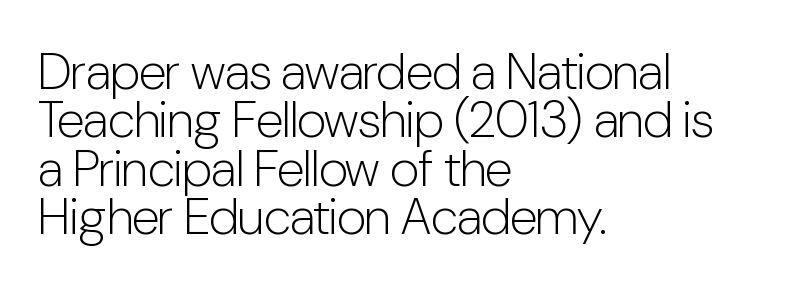
The image shows 51 px light, condensed sans-serif type, upright; set left-aligned, tight line spacing (0.95x), normal letter spacing, not underlined; low stroke contrast and a medium x-height.
